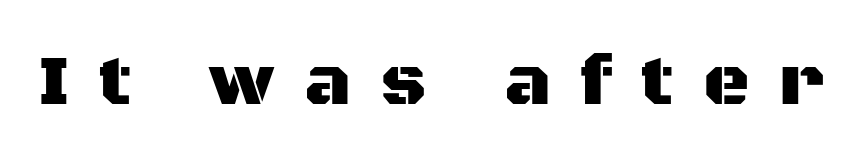
The type is letterspaced generously, with wide tracking. Does the type have serifs? No, each stem ends abruptly. Proportional: the letters do not fall into vertical columns. The passage shown is not underscored anywhere.
